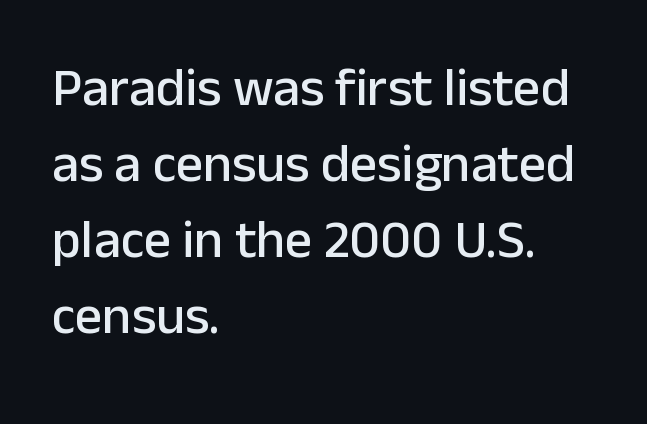
Q: Is the text italic (slanted)? A: No, it is upright.
Q: Is the typeface a serif or a sans-serif typeface? A: Sans-serif.
Q: Is the text underlined? A: No.
Q: How is the paragraph aligned? A: Left-aligned.
Q: Is the spacing between letters normal or unusually wide? A: Normal.
Q: Is the spacing between lines tight, normal or loose? A: Normal.
Q: Width (condensed, normal, or wide)? A: Normal.
Q: Stroke contrast? A: Low.
Q: x-height? A: Medium.
Q: Monospaced? A: No.
